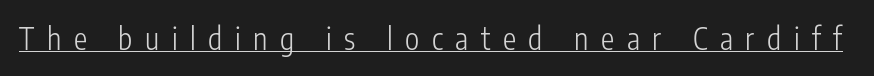
The image shows 30 px light, condensed sans-serif type, upright; set unusually wide letter spacing (+0.42 em), underlined; low stroke contrast and a medium x-height.
